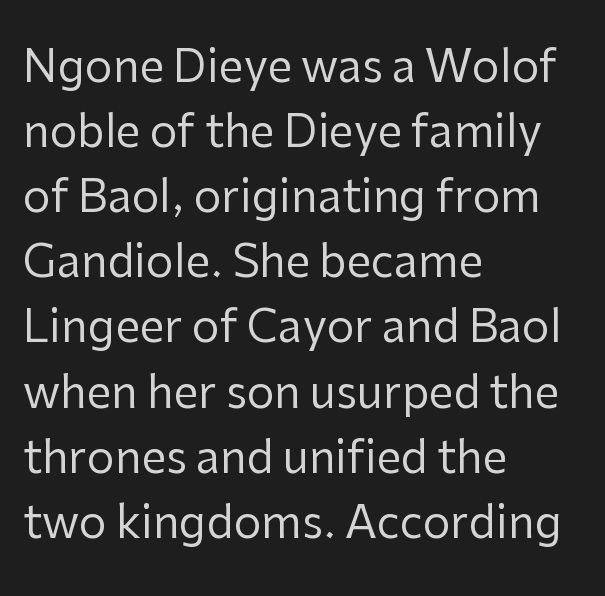
Q: Is the text bold? A: No.
Q: Is the text italic (slanted)? A: No, it is upright.
Q: Is the typeface a serif or a sans-serif typeface? A: Sans-serif.
Q: Is the text underlined? A: No.
Q: How is the paragraph aligned? A: Left-aligned.
Q: Is the spacing between letters normal or unusually wide? A: Normal.
Q: Is the spacing between lines tight, normal or loose? A: Normal.
Q: Width (condensed, normal, or wide)? A: Normal.
Q: Stroke contrast? A: Low.
Q: x-height? A: Medium.
Q: Monospaced? A: No.
